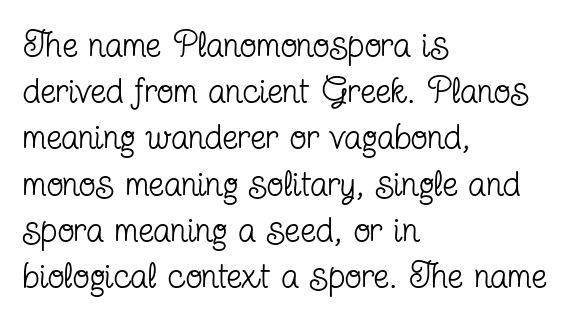
{"serif": "yes", "italic": "no", "bold": "no", "weight": "regular", "width": "condensed", "stroke_contrast": "low", "x_height": "medium", "monospaced": "no", "underline": "no", "align": "left", "line_spacing": "normal", "line_spacing_ratio": 1.32, "letter_spacing": "normal", "letter_spacing_em": 0.0, "glyph_px": 35}
